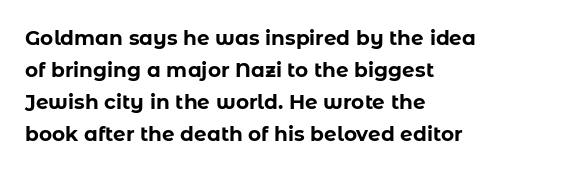
The image shows 20 px bold type, upright; set left-aligned, normal line spacing (1.6x), normal letter spacing, not underlined.
